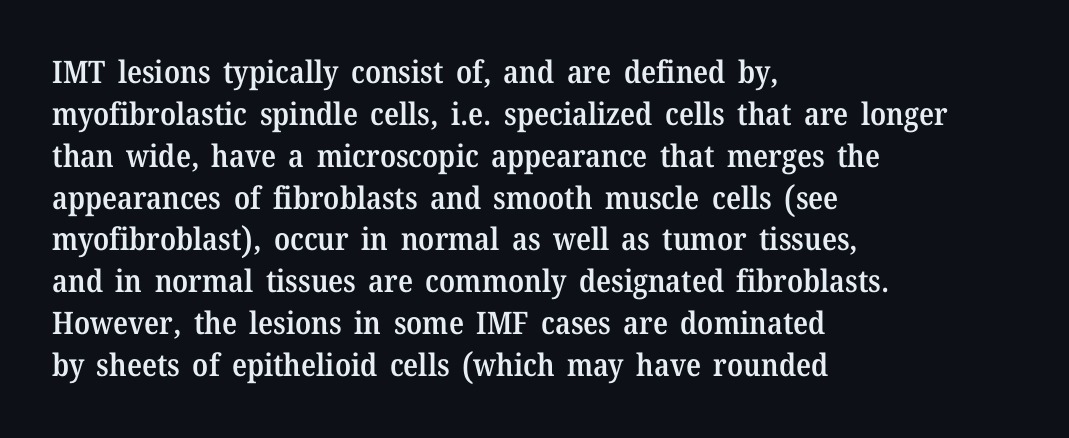
Q: Is the text bold? A: Semi-bold.
Q: Is the text italic (slanted)? A: No, it is upright.
Q: Is the typeface a serif or a sans-serif typeface? A: Serif.
Q: Is the text underlined? A: No.
Q: How is the paragraph aligned? A: Left-aligned.
Q: Is the spacing between letters normal or unusually wide? A: Normal.
Q: Is the spacing between lines tight, normal or loose? A: Normal.
Q: Width (condensed, normal, or wide)? A: Normal.
Q: Stroke contrast? A: Medium.
Q: x-height? A: Medium.
Q: Monospaced? A: No.
